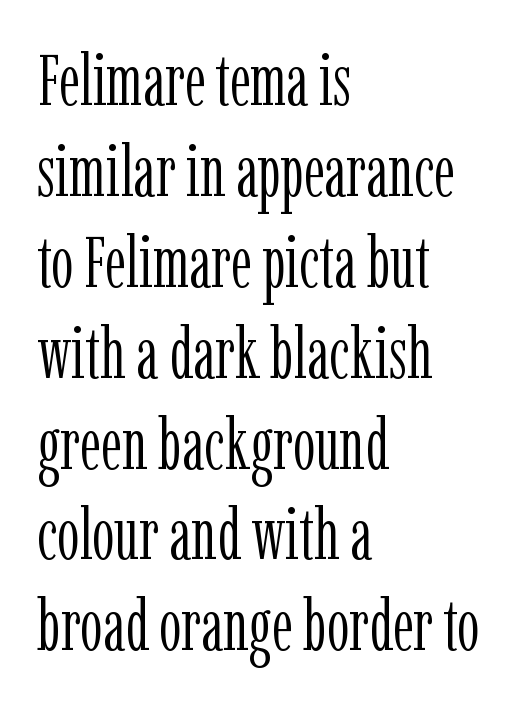
{"serif": "yes", "italic": "no", "bold": "no", "weight": "light", "width": "condensed", "stroke_contrast": "low", "x_height": "medium", "monospaced": "no", "underline": "no", "align": "left", "line_spacing": "normal", "line_spacing_ratio": 1.28, "letter_spacing": "normal", "letter_spacing_em": 0.0, "glyph_px": 71}
